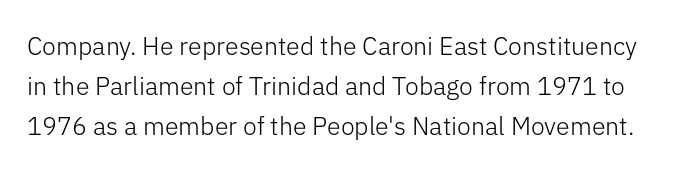
The image shows 25 px text type, upright; set normal line spacing (1.6x), normal letter spacing, not underlined.
